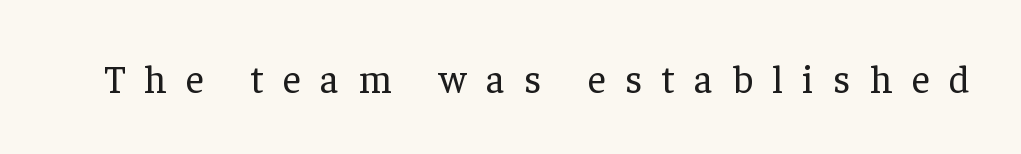
Q: Is the text bold? A: No.
Q: Is the text italic (slanted)? A: No, it is upright.
Q: Is the typeface a serif or a sans-serif typeface? A: Serif.
Q: Is the text underlined? A: No.
Q: Is the spacing between letters normal or unusually wide? A: Unusually wide.
Q: Width (condensed, normal, or wide)? A: Normal.
Q: Stroke contrast? A: Low.
Q: x-height? A: Medium.
Q: Monospaced? A: No.
